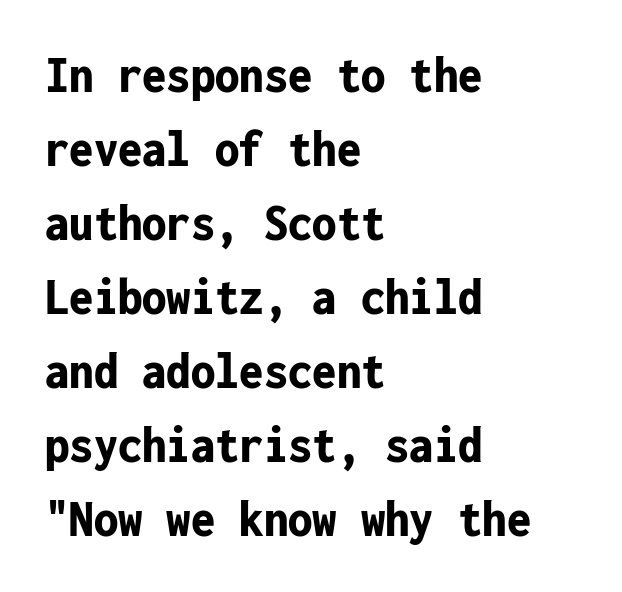
The image shows 54 px bold, condensed sans-serif type, upright, monospaced; set left-aligned, normal line spacing (1.37x), normal letter spacing, not underlined; low stroke contrast and a medium x-height.
